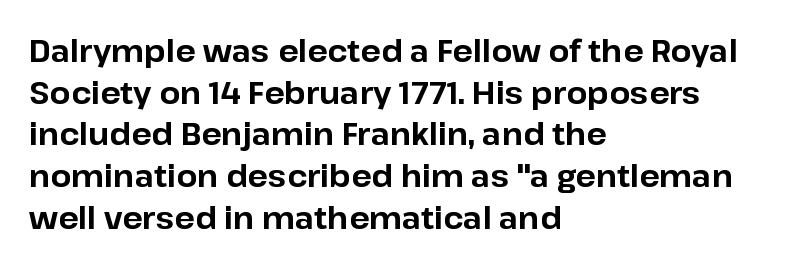
Just letters on the line, the space beneath them empty. Notice how descenders clear the ascenders below comfortably — that's standard leading. Nobody touched the tracking dial on this one. If you drew a line through each stem, it would be perfectly vertical. Serifs: no, the terminals of the letterforms are clean.
